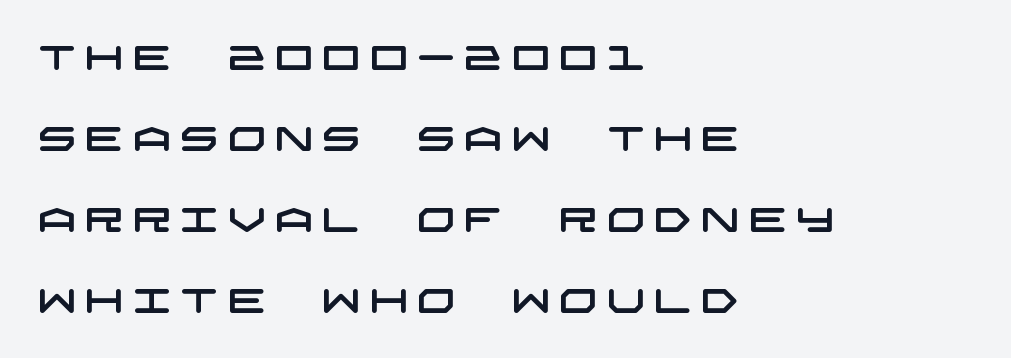
The image shows 34 px wide sans-serif type; set left-aligned, loose line spacing (2.38x), unusually wide letter spacing (+0.26 em), not underlined; low stroke contrast and a large x-height.
